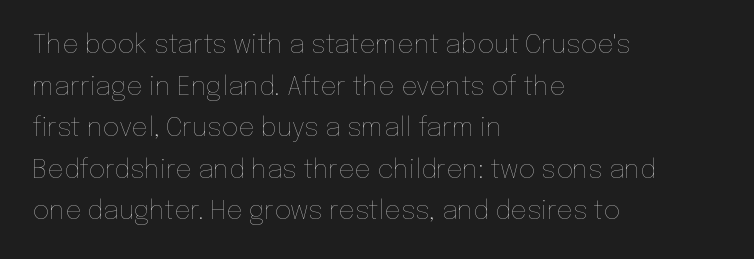
Q: Is the text bold? A: No.
Q: Is the text italic (slanted)? A: No, it is upright.
Q: Is the text underlined? A: No.
Q: How is the paragraph aligned? A: Left-aligned.
Q: Is the spacing between letters normal or unusually wide? A: Normal.
Q: Is the spacing between lines tight, normal or loose? A: Normal.
